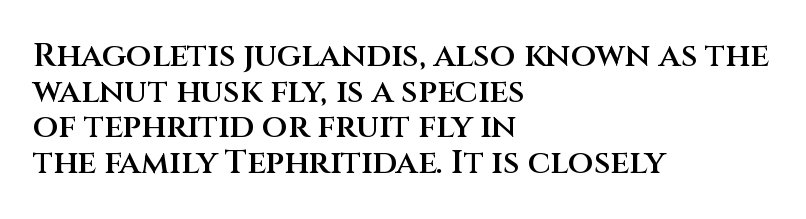
Q: Is the text bold? A: Semi-bold.
Q: Is the text italic (slanted)? A: No, it is upright.
Q: Is the typeface a serif or a sans-serif typeface? A: Sans-serif.
Q: Is the text underlined? A: No.
Q: How is the paragraph aligned? A: Left-aligned.
Q: Is the spacing between letters normal or unusually wide? A: Normal.
Q: Is the spacing between lines tight, normal or loose? A: Tight.
Q: Width (condensed, normal, or wide)? A: Normal.
Q: Stroke contrast? A: Medium.
Q: x-height? A: Large.
Q: Monospaced? A: No.
